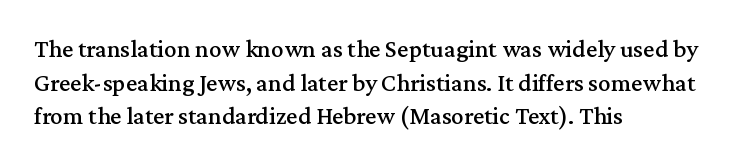
{"italic": "no", "underline": "no", "align": "left", "line_spacing": "normal", "line_spacing_ratio": 1.35, "letter_spacing": "normal", "letter_spacing_em": 0.0, "glyph_px": 25}
